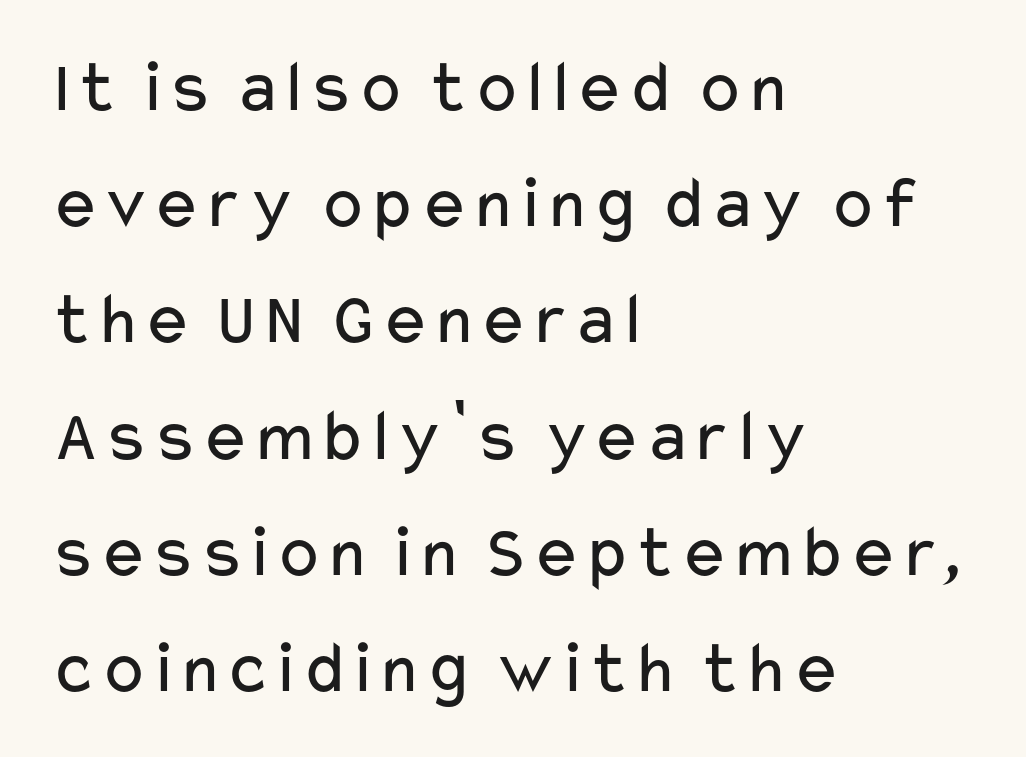
Q: Is the text bold? A: No.
Q: Is the text italic (slanted)? A: No, it is upright.
Q: Is the typeface a serif or a sans-serif typeface? A: Sans-serif.
Q: Is the text underlined? A: No.
Q: How is the paragraph aligned? A: Left-aligned.
Q: Is the spacing between letters normal or unusually wide? A: Normal.
Q: Is the spacing between lines tight, normal or loose? A: Normal.
Q: Width (condensed, normal, or wide)? A: Wide.
Q: Stroke contrast? A: Low.
Q: x-height? A: Medium.
Q: Monospaced? A: No.
